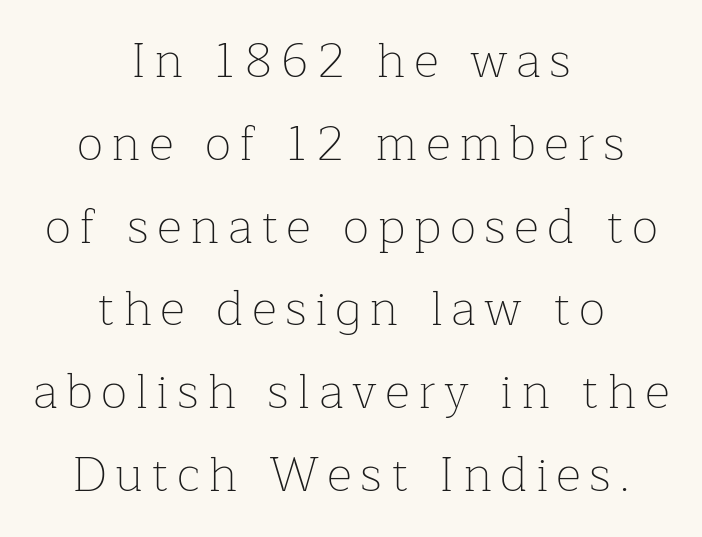
Line starts and ends both wander, symmetrically. Rule under the text: the space is simply empty. Is there much room between lines? A standard amount, neither cramped nor airy. Counters stay open thanks to moderate or lighter strokes. Each letter's strokes conclude with small projecting serifs. Quick note: not italic, upright.
